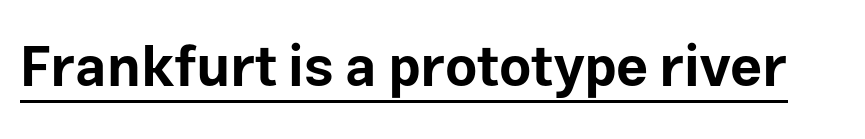
Q: Is the text bold? A: Yes.
Q: Is the text italic (slanted)? A: No, it is upright.
Q: Is the typeface a serif or a sans-serif typeface? A: Sans-serif.
Q: Is the text underlined? A: Yes.
Q: Is the spacing between letters normal or unusually wide? A: Normal.
Q: Width (condensed, normal, or wide)? A: Normal.
Q: Stroke contrast? A: Low.
Q: x-height? A: Medium.
Q: Monospaced? A: No.
